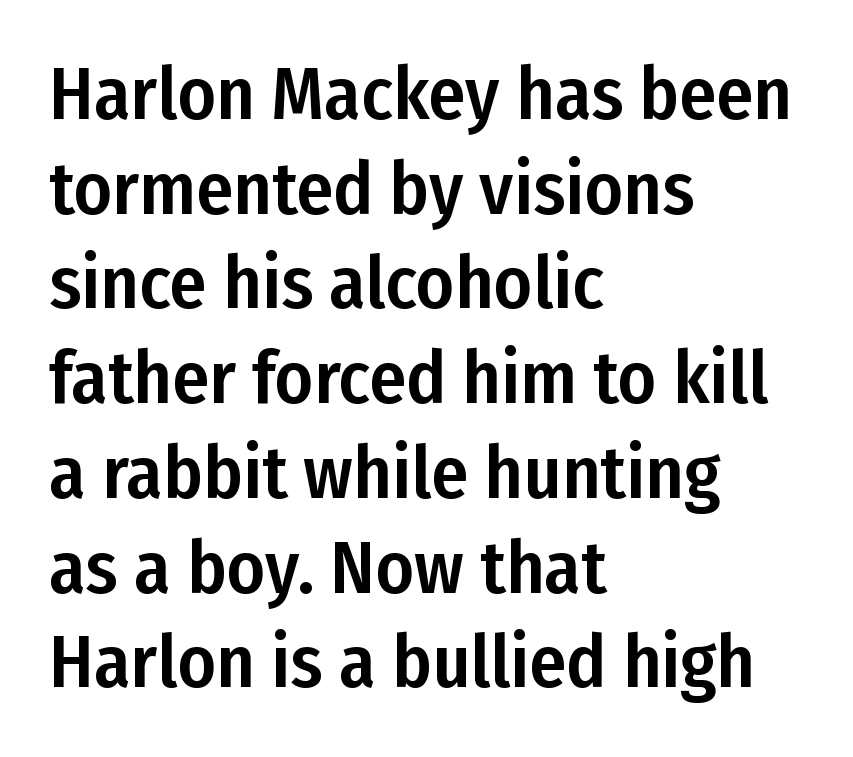
The image shows 74 px condensed sans-serif type, upright; set left-aligned, normal line spacing (1.28x), normal letter spacing, not underlined; low stroke contrast and a medium x-height.
